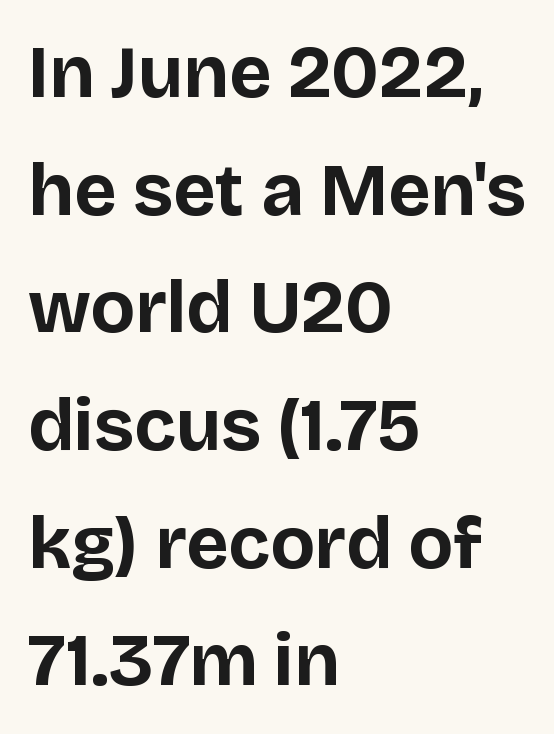
Stroke thickness is high; the sample reads as a true bold. Is the letter spacing exaggerated? No — it looks like the ordinary default. These lines were composed using upright roman letters. Horizontal alignment here is leftward, the default for most running prose. The passage shown is typeset with a sans-serif family.
